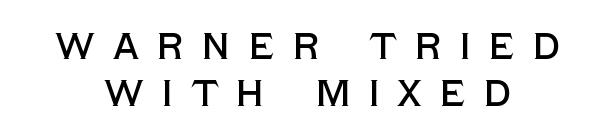
{"serif": "no", "italic": "no", "width": "normal", "x_height": "large", "monospaced": "no", "underline": "no", "align": "center", "line_spacing": "normal", "line_spacing_ratio": 1.27, "letter_spacing": "wide", "letter_spacing_em": 0.48, "glyph_px": 37}
